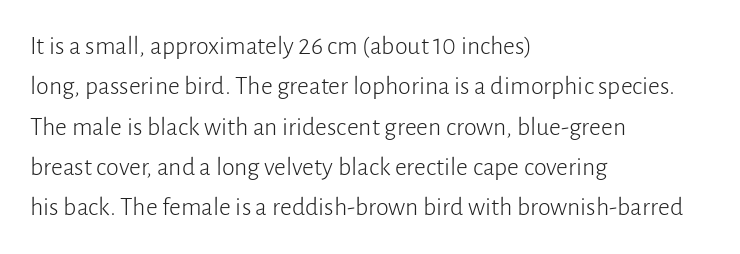
Check the space under the baseline: it is left empty. The type sits square on the baseline with zero lean. Line spacing here is normal. Casual observation: everything's shoved over to the left. Honestly, the letter spacing is just normal — you wouldn't notice it.
